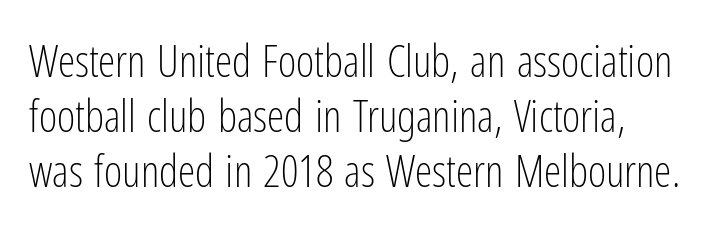
The rendering uses a moderate line-height, typical for paragraphs. Underline: absent. Standard letterfit; no display-style spreading of the glyphs. Here the designer chose a conventional face with non-uniform glyph widths.
